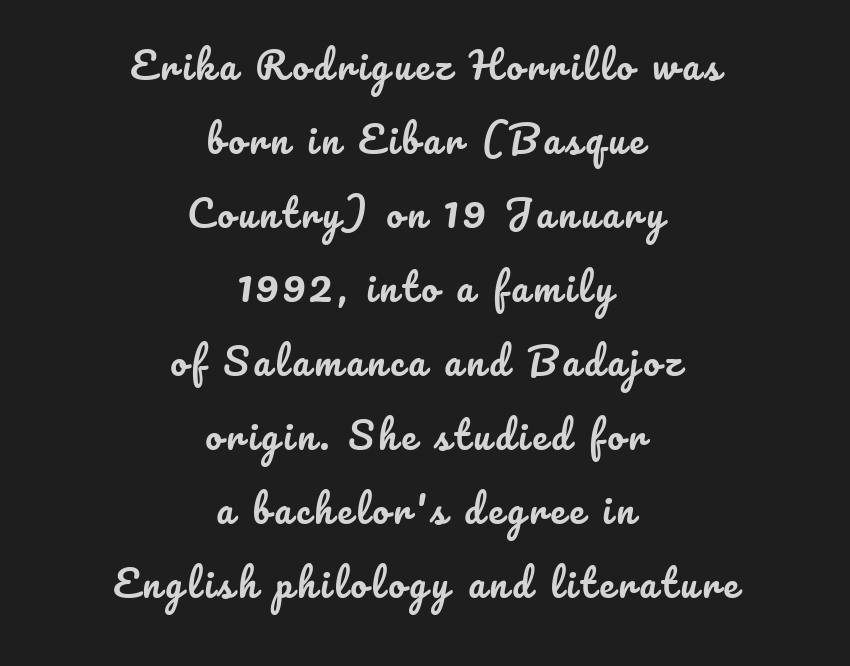
{"width": "normal", "stroke_contrast": "low", "x_height": "small", "monospaced": "no", "underline": "no", "align": "center", "line_spacing": "loose", "line_spacing_ratio": 2.0, "glyph_px": 37}
